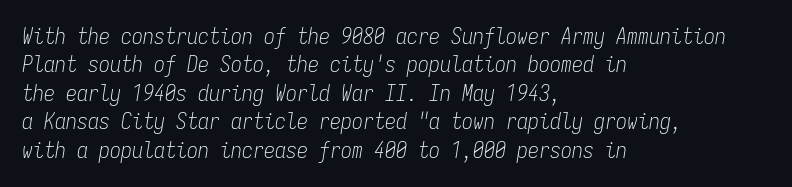
Horizontal bands of white between lines are of average thickness. Tall strokes in this sample are angled rather than plumb. Letters rest on an invisible, unmarked baseline. Nobody touched the tracking dial on this one. Stems and bowls with no extra thickness — not bold.
